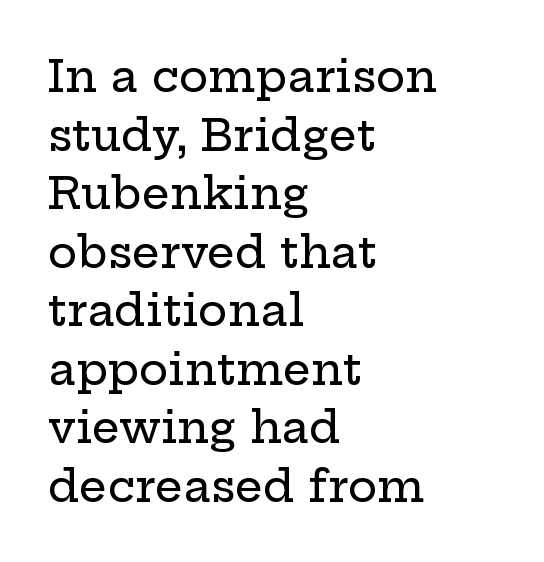
{"serif": "yes", "italic": "no", "width": "wide", "stroke_contrast": "low", "x_height": "medium", "monospaced": "no", "underline": "no", "align": "left", "line_spacing": "normal", "line_spacing_ratio": 1.33, "letter_spacing": "normal", "letter_spacing_em": 0.0, "glyph_px": 44}
